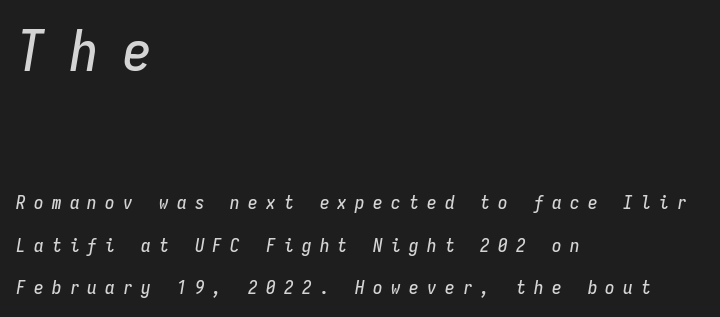
Whoever set this chose breathing room over compactness in the vertical rhythm. Does the lettering tilt? It does — this is italic. Characters follow at a spacing far wider than the type designer built in. Monospaced: the letters line up in strict vertical columns. Type size steps down from the first block to the second. Clear beneath every line of the passage.
